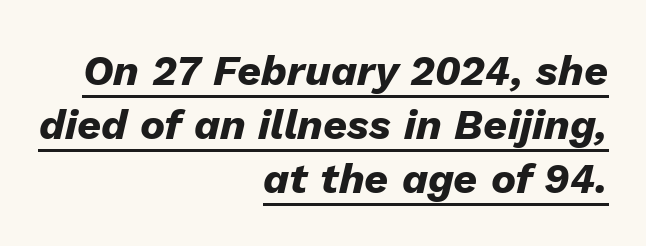
The image shows 42 px heavy type, italic (leaning right); set right-aligned, normal line spacing (1.28x), normal letter spacing, underlined; low stroke contrast and a medium x-height.
